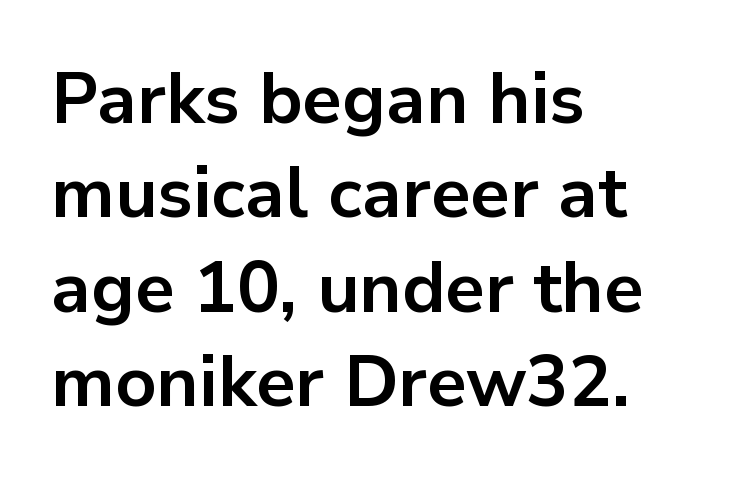
The image shows 71 px bold sans-serif type, upright; set left-aligned, normal line spacing (1.33x), normal letter spacing, not underlined; low stroke contrast and a medium x-height.
